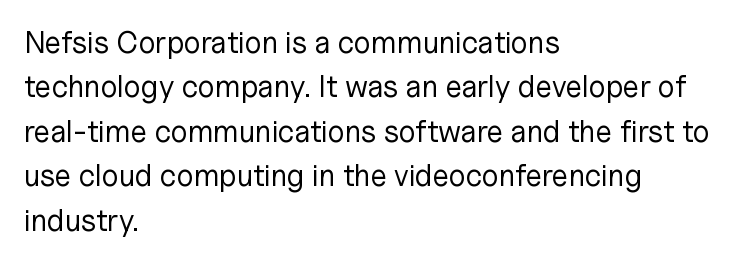
{"serif": "no", "italic": "no", "bold": "no", "weight": "regular", "width": "normal", "stroke_contrast": "low", "x_height": "medium", "monospaced": "no", "underline": "no", "align": "left", "line_spacing": "normal", "line_spacing_ratio": 1.48, "letter_spacing": "normal", "letter_spacing_em": 0.0, "glyph_px": 30}
